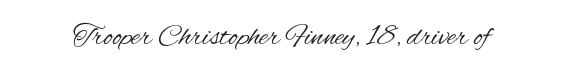
The image shows 30 px regular-weight, condensed sans-serif type; set normal letter spacing, not underlined; medium stroke contrast and a small x-height.
